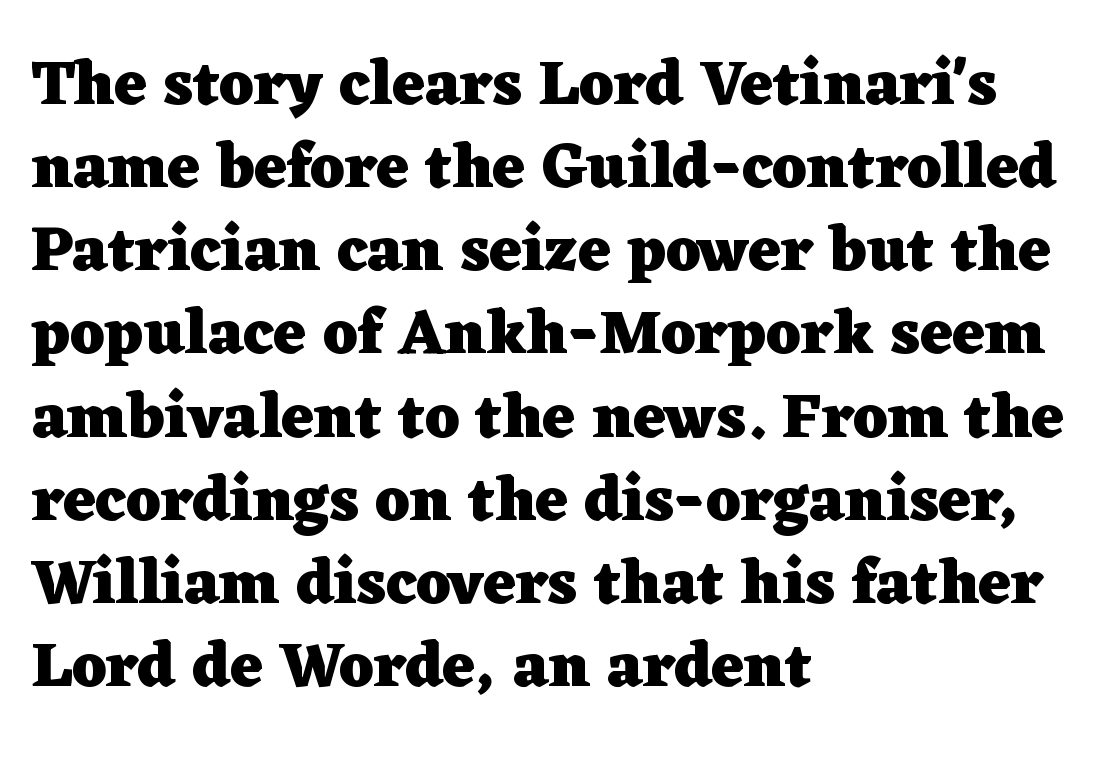
The image shows 63 px heavy, wide serif type, upright; set left-aligned, normal line spacing (1.32x), normal letter spacing, not underlined; low stroke contrast and a medium x-height.
